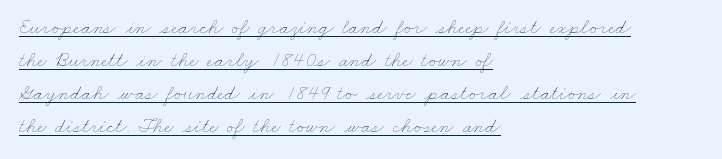
Baseline-to-baseline distance is the conventional proportion of letter height. No extra tracking has been applied to these lines. Each line of the rendering has a horizontal stroke beneath the glyphs. Stems here are at most as thick as an everyday book face. Line starts are locked; line ends wander.
